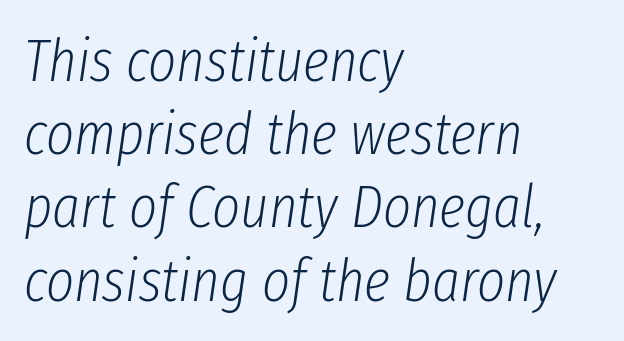
The image shows 60 px light, condensed type, italic (leaning right); set left-aligned, line spacing 1.22x, normal letter spacing, not underlined; low stroke contrast and a medium x-height.
